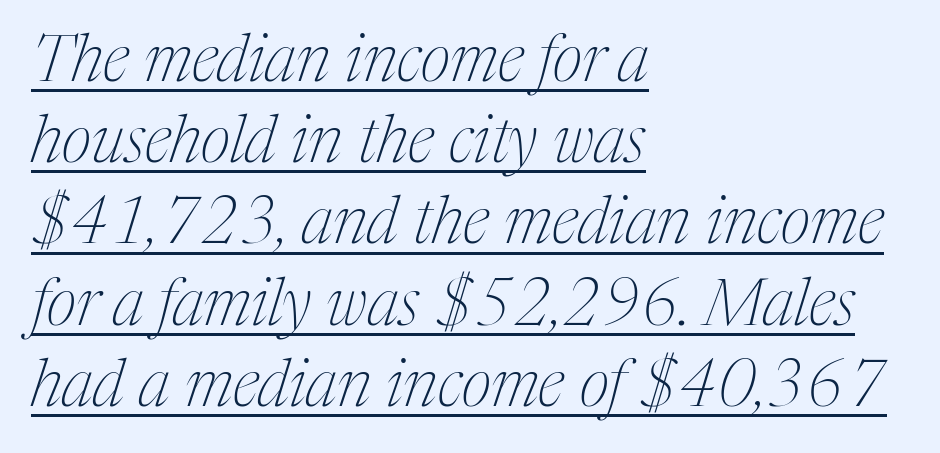
Q: Is the text bold? A: No.
Q: Is the text italic (slanted)? A: Yes, it leans right by about 17 degrees.
Q: Is the typeface a serif or a sans-serif typeface? A: Serif.
Q: Is the text underlined? A: Yes.
Q: How is the paragraph aligned? A: Left-aligned.
Q: Is the spacing between letters normal or unusually wide? A: Normal.
Q: Is the spacing between lines tight, normal or loose? A: Normal.
Q: Width (condensed, normal, or wide)? A: Condensed.
Q: Stroke contrast? A: Medium.
Q: x-height? A: Medium.
Q: Monospaced? A: No.
